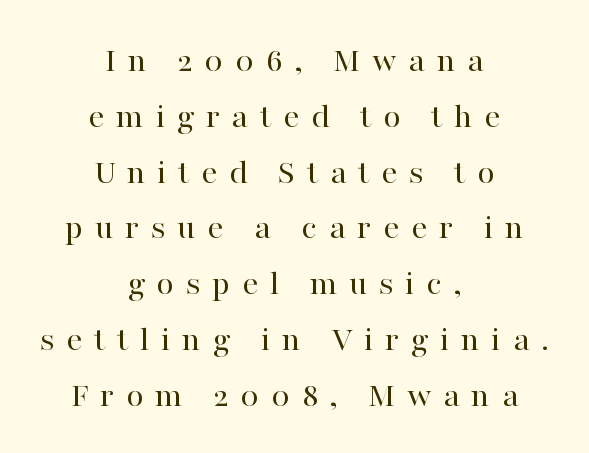
Q: Is the text bold? A: No.
Q: Is the text italic (slanted)? A: No, it is upright.
Q: Is the typeface a serif or a sans-serif typeface? A: Serif.
Q: Is the text underlined? A: No.
Q: How is the paragraph aligned? A: Centered.
Q: Is the spacing between letters normal or unusually wide? A: Unusually wide.
Q: Is the spacing between lines tight, normal or loose? A: Normal.
Q: Width (condensed, normal, or wide)? A: Normal.
Q: Stroke contrast? A: High.
Q: x-height? A: Medium.
Q: Monospaced? A: No.
